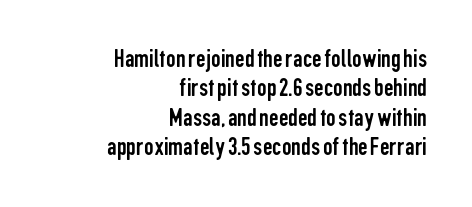
{"italic": "no", "bold": "no", "underline": "no", "align": "right", "line_spacing": "tight", "line_spacing_ratio": 1.09, "letter_spacing": "normal", "letter_spacing_em": 0.0, "glyph_px": 27}
